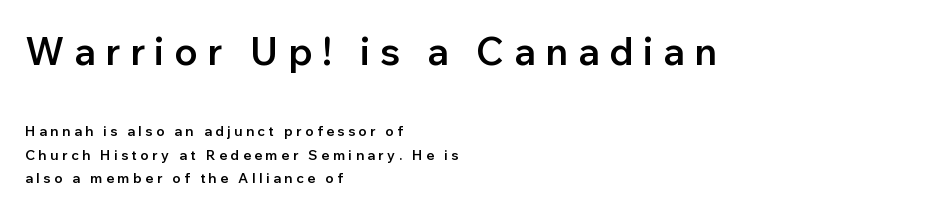
{"serif": "no", "italic": "no", "bold": "semi", "weight": "semibold", "width": "normal", "stroke_contrast": "low", "x_height": "medium", "monospaced": "no", "underline": "no", "align": "left", "line_spacing": "normal", "line_spacing_ratio": 1.67, "letter_spacing": "wide", "letter_spacing_em": 0.24, "larger_block": "first", "size_ratio": 2.79, "glyph_px": 39}
